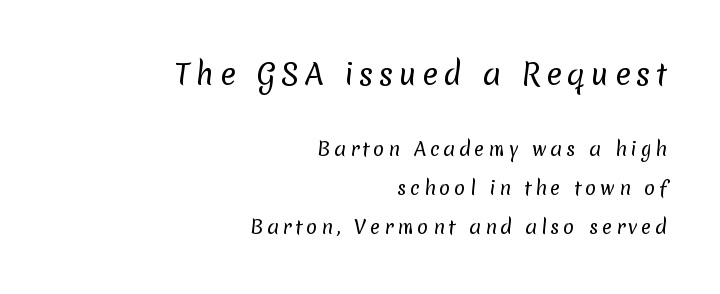
Q: Is the text bold? A: No.
Q: Is the typeface a serif or a sans-serif typeface? A: Sans-serif.
Q: Is the text underlined? A: No.
Q: How is the paragraph aligned? A: Right-aligned.
Q: Is the spacing between lines tight, normal or loose? A: Loose.
Q: Which block of text is set in a larger size, the first (top) or the second (bottom)? A: The first (top) one.
Q: Width (condensed, normal, or wide)? A: Normal.
Q: Stroke contrast? A: Low.
Q: x-height? A: Medium.
Q: Monospaced? A: No.
